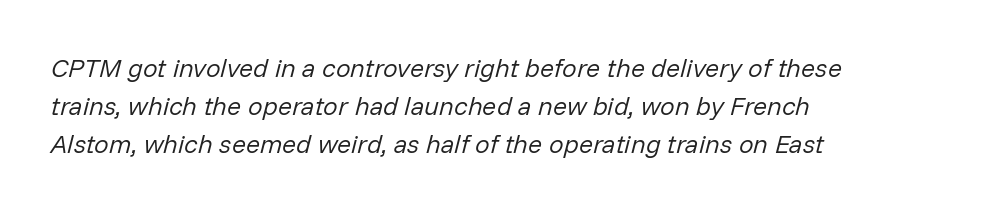
The image shows 26 px text type, italic (leaning right); set left-aligned, normal line spacing (1.46x), normal letter spacing, not underlined.
